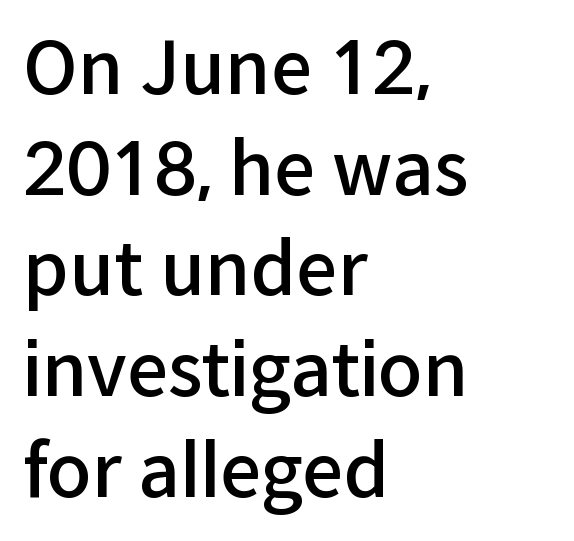
Q: Is the text bold? A: Semi-bold.
Q: Is the text italic (slanted)? A: No, it is upright.
Q: Is the typeface a serif or a sans-serif typeface? A: Sans-serif.
Q: Is the text underlined? A: No.
Q: How is the paragraph aligned? A: Left-aligned.
Q: Is the spacing between letters normal or unusually wide? A: Normal.
Q: Is the spacing between lines tight, normal or loose? A: Normal.
Q: Width (condensed, normal, or wide)? A: Normal.
Q: Stroke contrast? A: Low.
Q: x-height? A: Medium.
Q: Monospaced? A: No.
